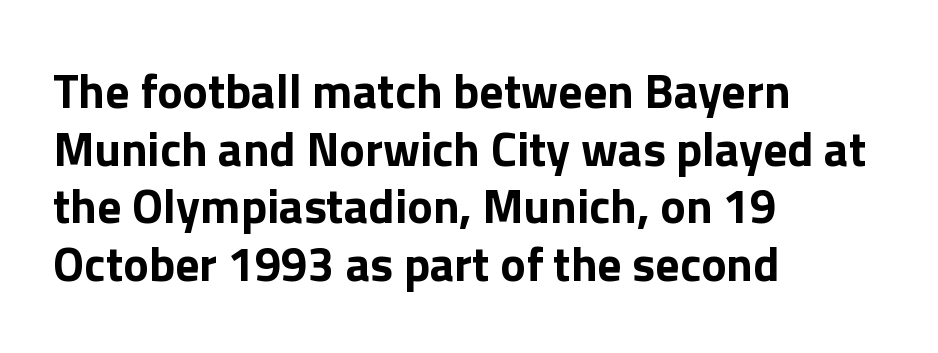
Q: Is the text bold? A: Yes.
Q: Is the text italic (slanted)? A: No, it is upright.
Q: Is the typeface a serif or a sans-serif typeface? A: Sans-serif.
Q: Is the text underlined? A: No.
Q: How is the paragraph aligned? A: Left-aligned.
Q: Is the spacing between letters normal or unusually wide? A: Normal.
Q: Width (condensed, normal, or wide)? A: Normal.
Q: x-height? A: Medium.
Q: Monospaced? A: No.
